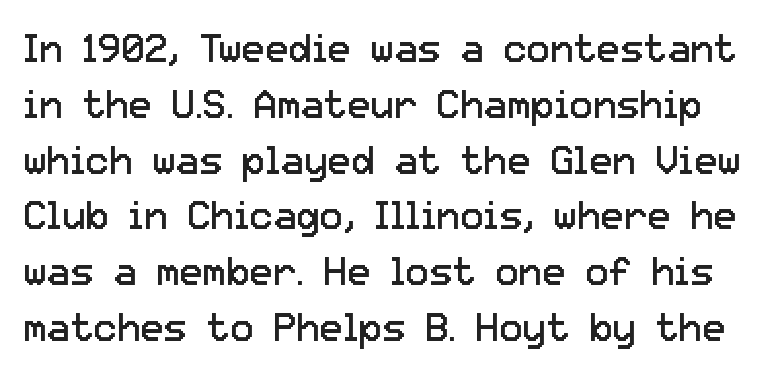
The image shows 39 px regular-weight sans-serif type, upright; set normal line spacing (1.43x), normal letter spacing, not underlined; low stroke contrast and a medium x-height.
